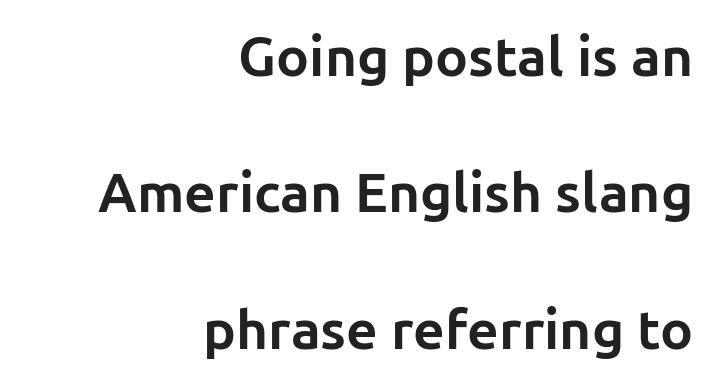
The image shows 55 px bold sans-serif type, upright; set right-aligned, loose line spacing (2.48x), normal letter spacing, not underlined; low stroke contrast and a medium x-height.
